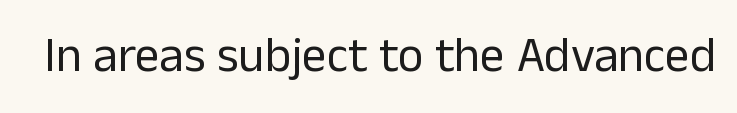
Q: Is the text bold? A: No.
Q: Is the text italic (slanted)? A: No, it is upright.
Q: Is the typeface a serif or a sans-serif typeface? A: Sans-serif.
Q: Is the text underlined? A: No.
Q: Is the spacing between letters normal or unusually wide? A: Normal.
Q: Width (condensed, normal, or wide)? A: Normal.
Q: Stroke contrast? A: Low.
Q: x-height? A: Medium.
Q: Monospaced? A: No.
